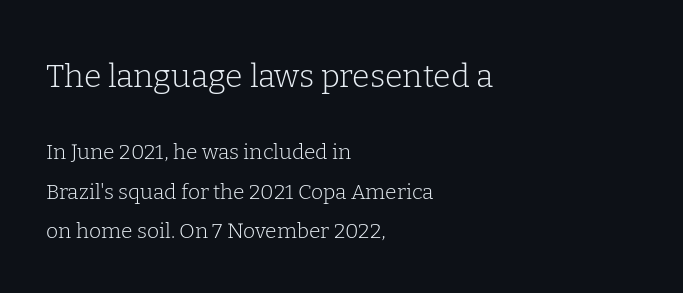
The image shows 32 px light serif type, upright; set left-aligned, line spacing 1.89x, normal letter spacing, not underlined; the first (top) block is 1.52x larger; low stroke contrast and a medium x-height.
